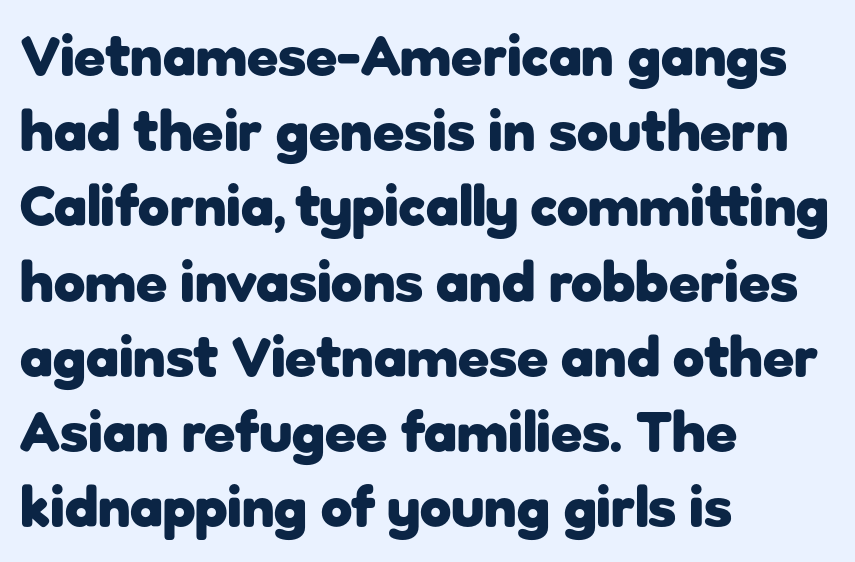
Type without underlining. The letters are bold, with thick, heavy strokes. The lines are quadded left. The rendering keeps characters at their native spacing.
